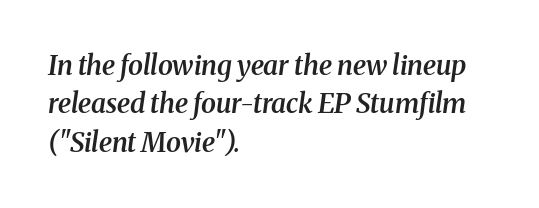
Baseline-to-baseline distance is the conventional proportion of letter height. Does the lettering tilt? It does — this is italic. Slightly chunky letters — semibold, I'd say, not full bold. What stands out about the letter spacing? Nothing — it is the standard amount.
